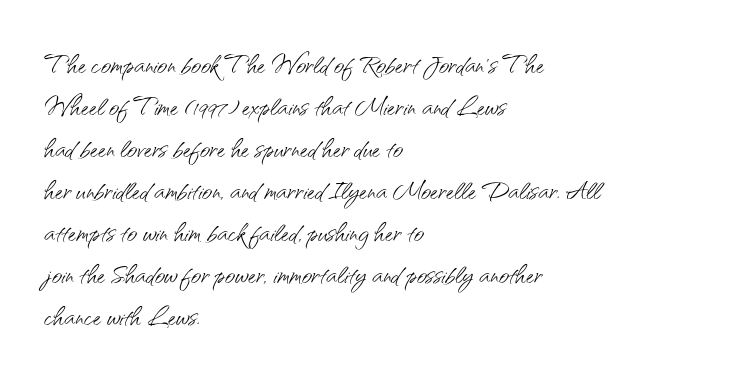
Q: Is the text bold? A: No.
Q: Is the text italic (slanted)? A: Yes.
Q: Is the typeface a serif or a sans-serif typeface? A: Sans-serif.
Q: Is the text underlined? A: No.
Q: How is the paragraph aligned? A: Left-aligned.
Q: Is the spacing between letters normal or unusually wide? A: Normal.
Q: Width (condensed, normal, or wide)? A: Normal.
Q: Stroke contrast? A: Medium.
Q: x-height? A: Small.
Q: Monospaced? A: No.
